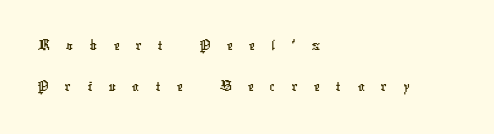
{"serif": "no", "width": "condensed", "stroke_contrast": "low", "x_height": "medium", "monospaced": "no", "underline": "no", "align": "left", "line_spacing_ratio": 1.21, "letter_spacing": "wide", "letter_spacing_em": 0.48, "glyph_px": 34}
